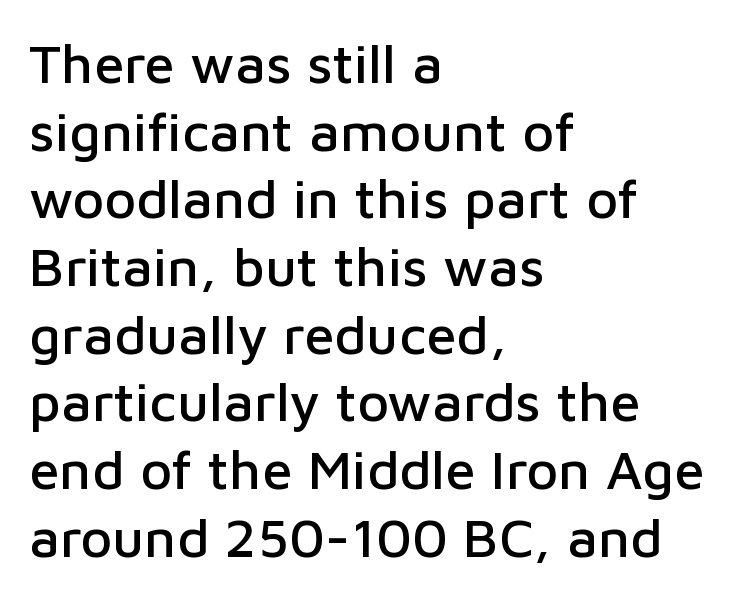
The image shows 55 px sans-serif type, upright; set left-aligned, line spacing 1.23x, normal letter spacing, not underlined; low stroke contrast and a medium x-height.
